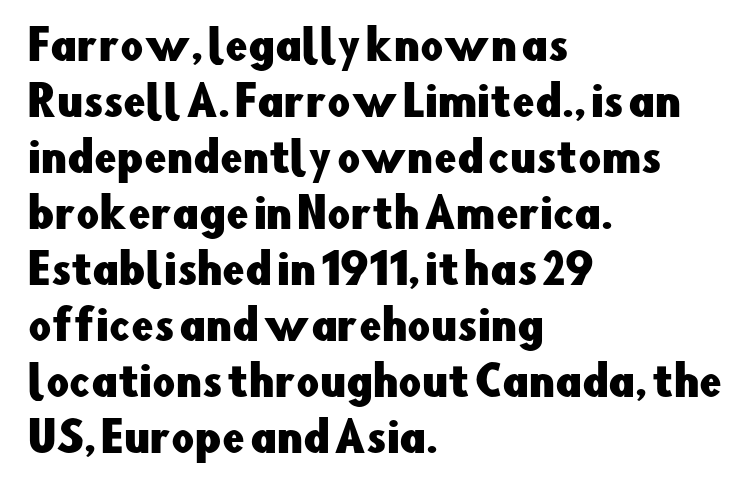
The image shows 40 px sans-serif type, upright; set left-aligned, normal line spacing (1.4x), normal letter spacing, not underlined; low stroke contrast and a small x-height.
